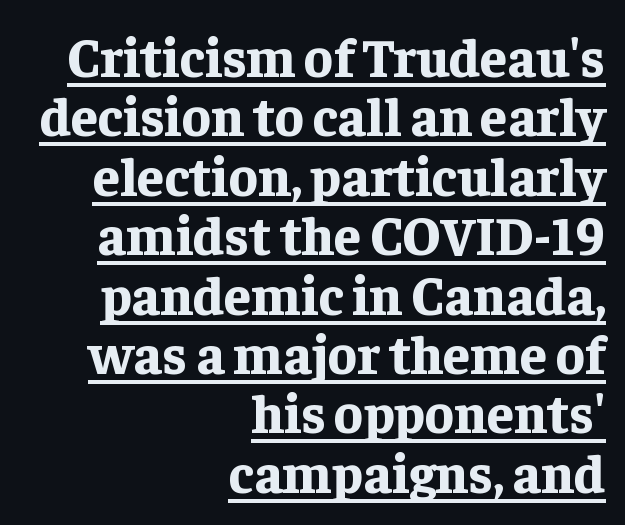
{"serif": "yes", "italic": "no", "bold": "yes", "weight": "bold", "width": "normal", "stroke_contrast": "low", "x_height": "medium", "monospaced": "no", "underline": "yes", "align": "right", "line_spacing": "tight", "line_spacing_ratio": 1.1, "letter_spacing": "normal", "letter_spacing_em": 0.0, "glyph_px": 54}
